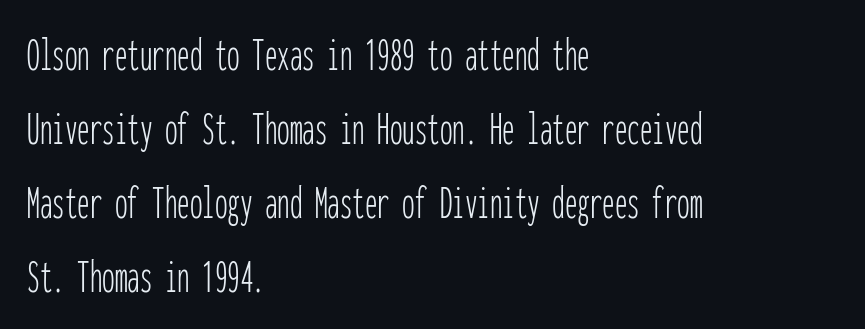
The image shows 50 px thin, condensed sans-serif type, upright, monospaced; set left-aligned, normal line spacing (1.48x), normal letter spacing, not underlined; low stroke contrast and a medium x-height.
